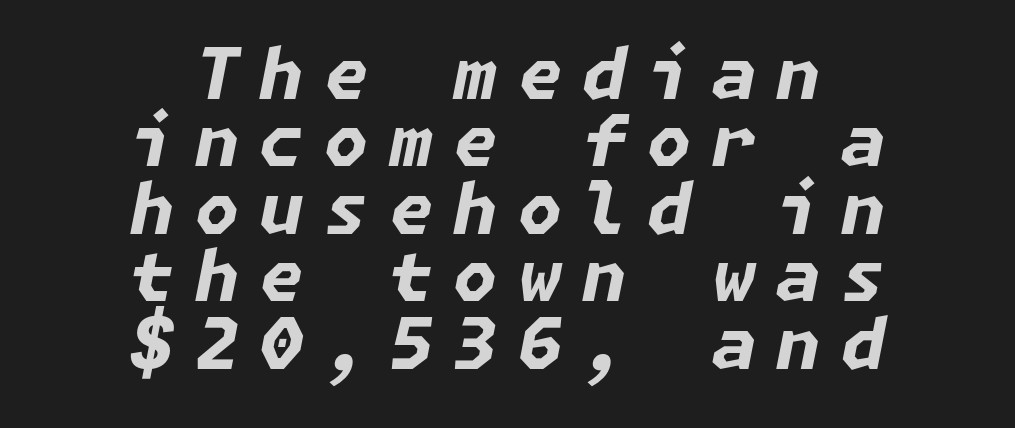
Q: Is the text bold? A: Yes.
Q: Is the text italic (slanted)? A: Yes, it leans right by about 11 degrees.
Q: Is the text underlined? A: No.
Q: How is the paragraph aligned? A: Centered.
Q: Is the spacing between letters normal or unusually wide? A: Unusually wide.
Q: Is the spacing between lines tight, normal or loose? A: Tight.
Q: Width (condensed, normal, or wide)? A: Normal.
Q: Stroke contrast? A: Low.
Q: x-height? A: Medium.
